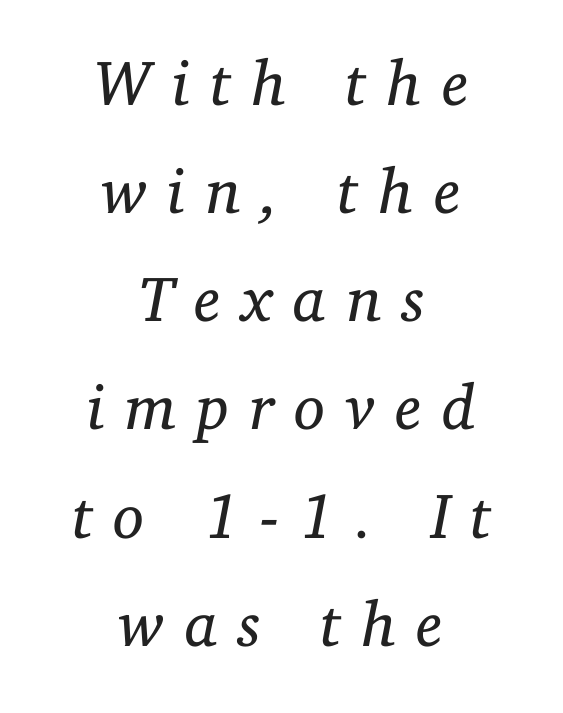
Q: Is the text bold? A: No.
Q: Is the text italic (slanted)? A: Yes, it leans right by about 11 degrees.
Q: Is the typeface a serif or a sans-serif typeface? A: Serif.
Q: Is the text underlined? A: No.
Q: How is the paragraph aligned? A: Centered.
Q: Is the spacing between letters normal or unusually wide? A: Unusually wide.
Q: Is the spacing between lines tight, normal or loose? A: Normal.
Q: Width (condensed, normal, or wide)? A: Normal.
Q: Stroke contrast? A: Low.
Q: x-height? A: Medium.
Q: Monospaced? A: No.
